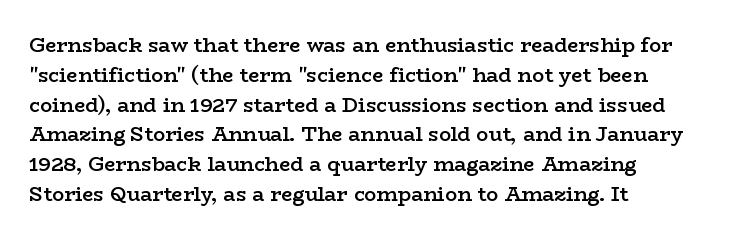
The image shows 20 px text type, upright; set left-aligned, normal line spacing (1.49x), normal letter spacing, not underlined.
